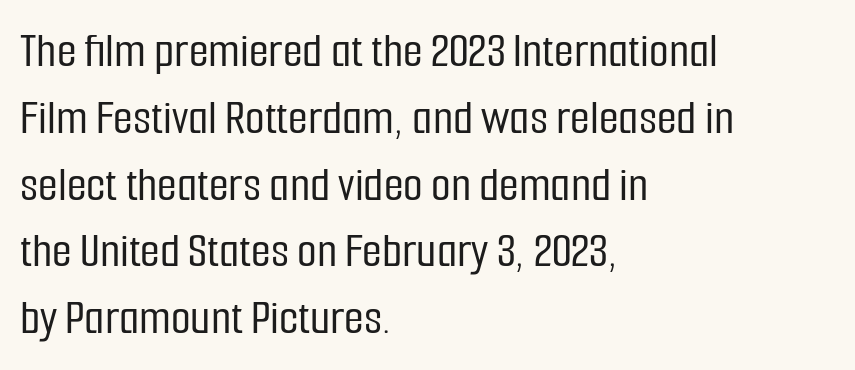
The image shows 51 px condensed sans-serif type, upright; set left-aligned, normal line spacing (1.31x), normal letter spacing, not underlined; low stroke contrast and a medium x-height.
